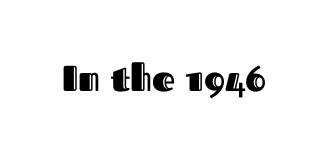
{"italic": "no", "width": "normal", "x_height": "medium", "monospaced": "no", "underline": "no", "letter_spacing": "normal", "letter_spacing_em": 0.0, "glyph_px": 36}
